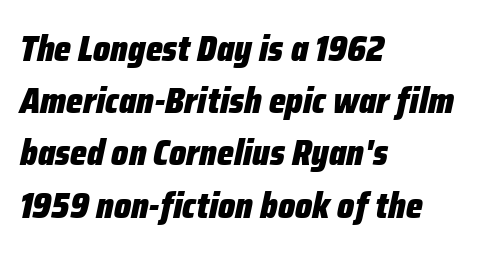
{"italic": "yes", "lean": "right", "slant_degrees": 12, "bold": "yes", "weight": "heavy", "width": "condensed", "stroke_contrast": "low", "x_height": "medium", "monospaced": "no", "underline": "no", "align": "left", "line_spacing": "normal", "line_spacing_ratio": 1.45, "letter_spacing": "normal", "letter_spacing_em": 0.0, "glyph_px": 36}
